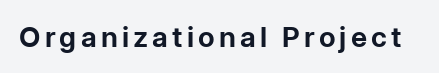
Q: Is the text bold? A: Yes.
Q: Is the text italic (slanted)? A: No, it is upright.
Q: Is the typeface a serif or a sans-serif typeface? A: Sans-serif.
Q: Is the text underlined? A: No.
Q: Width (condensed, normal, or wide)? A: Normal.
Q: Stroke contrast? A: Low.
Q: x-height? A: Medium.
Q: Monospaced? A: No.
